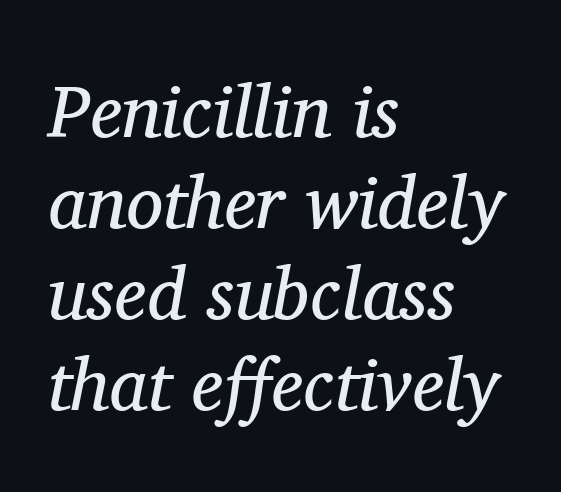
{"serif": "yes", "italic": "yes", "lean": "right", "slant_degrees": 11, "bold": "no", "weight": "regular", "width": "normal", "stroke_contrast": "medium", "x_height": "medium", "monospaced": "no", "underline": "no", "align": "left", "line_spacing_ratio": 1.23, "letter_spacing": "normal", "letter_spacing_em": 0.0, "glyph_px": 74}
